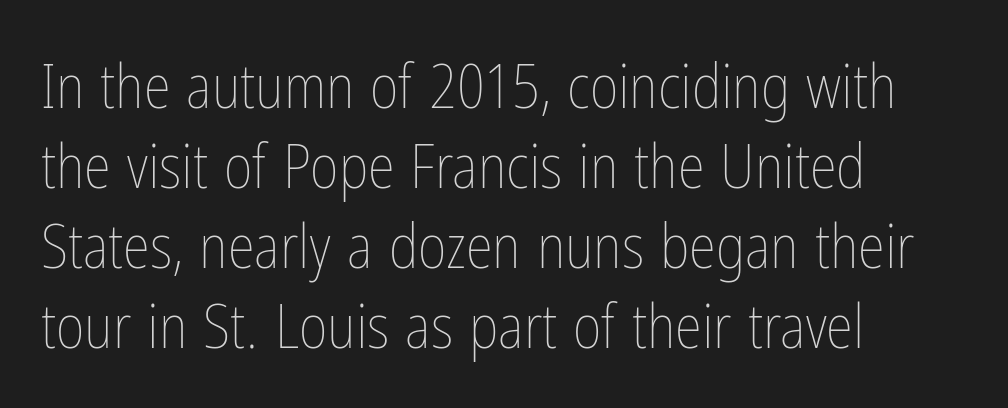
Rendered with straight, roman letterforms. The font sits on the lighter half of the weight spectrum, regular included. Teacher's note: observe the even left margin — that is flush-left alignment. Spacing verdict: proportional, widths tailored to each character. Reading down the column, the eye jumps a familiar distance to each next line. The gaps between neighbouring characters are ordinary and unremarkable.
